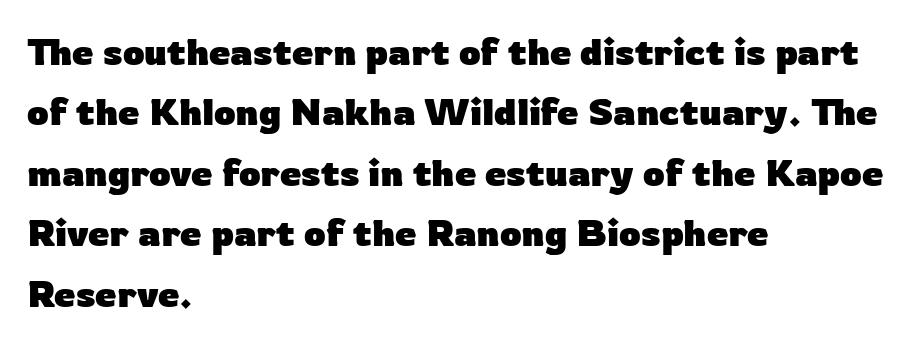
{"serif": "no", "italic": "no", "bold": "yes", "weight": "heavy", "width": "normal", "stroke_contrast": "low", "x_height": "medium", "monospaced": "no", "underline": "no", "align": "left", "line_spacing": "normal", "line_spacing_ratio": 1.59, "letter_spacing": "normal", "letter_spacing_em": 0.0, "glyph_px": 38}
